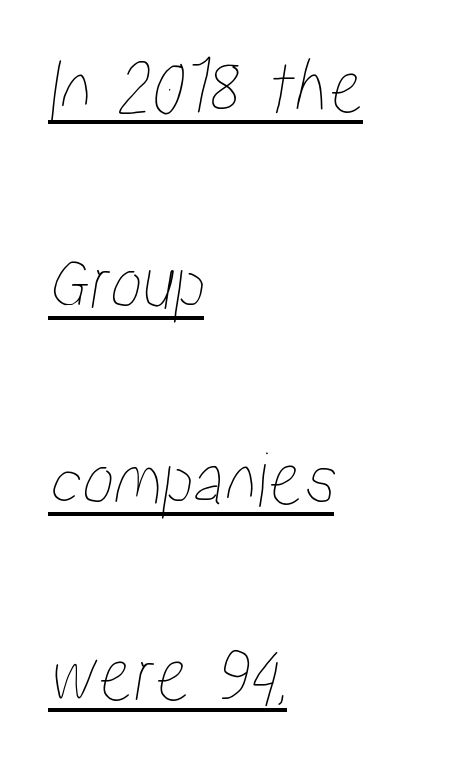
Q: Is the text underlined? A: Yes.
Q: How is the paragraph aligned? A: Left-aligned.
Q: Is the spacing between letters normal or unusually wide? A: Normal.
Q: Is the spacing between lines tight, normal or loose? A: Loose.
Q: Width (condensed, normal, or wide)? A: Condensed.
Q: Stroke contrast? A: Low.
Q: x-height? A: Medium.
Q: Monospaced? A: No.
